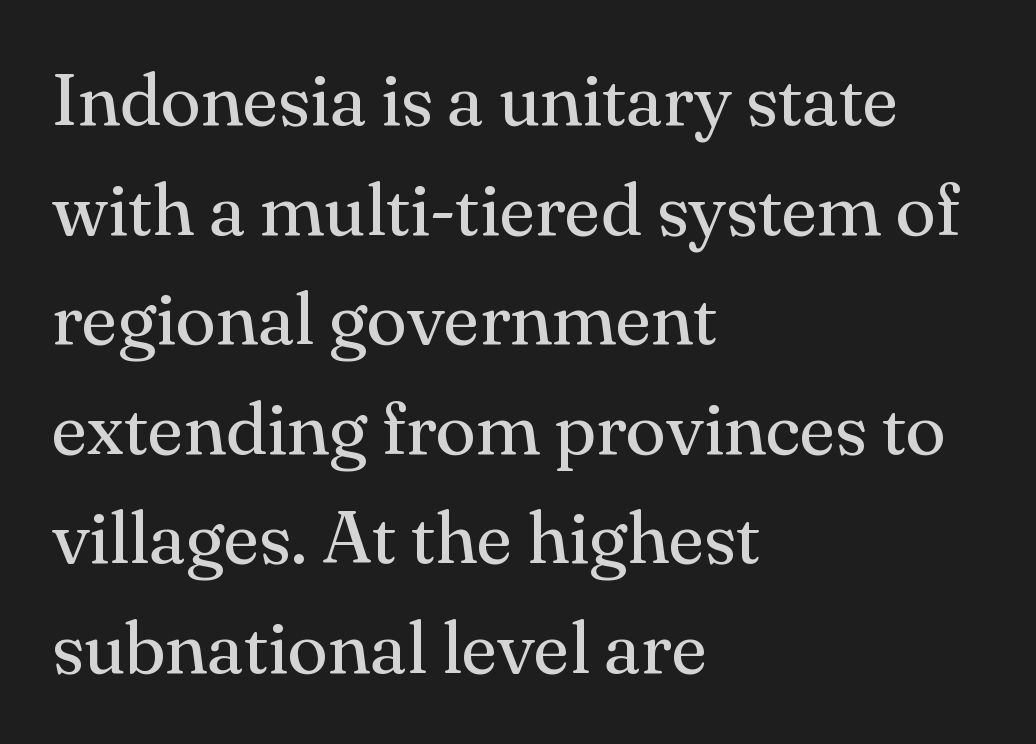
Q: Is the text bold? A: No.
Q: Is the text italic (slanted)? A: No, it is upright.
Q: Is the typeface a serif or a sans-serif typeface? A: Serif.
Q: Is the text underlined? A: No.
Q: How is the paragraph aligned? A: Left-aligned.
Q: Is the spacing between letters normal or unusually wide? A: Normal.
Q: Is the spacing between lines tight, normal or loose? A: Normal.
Q: Width (condensed, normal, or wide)? A: Normal.
Q: Stroke contrast? A: Medium.
Q: x-height? A: Small.
Q: Monospaced? A: No.
